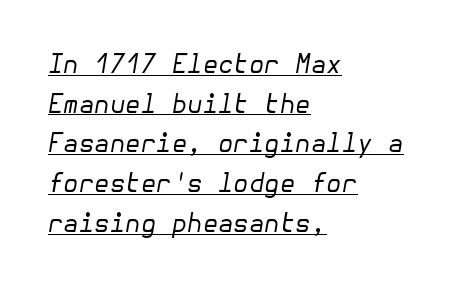
Q: Is the text bold? A: No.
Q: Is the text italic (slanted)? A: Yes, it leans right by about 10 degrees.
Q: Is the text underlined? A: Yes.
Q: How is the paragraph aligned? A: Left-aligned.
Q: Is the spacing between letters normal or unusually wide? A: Normal.
Q: Is the spacing between lines tight, normal or loose? A: Normal.
